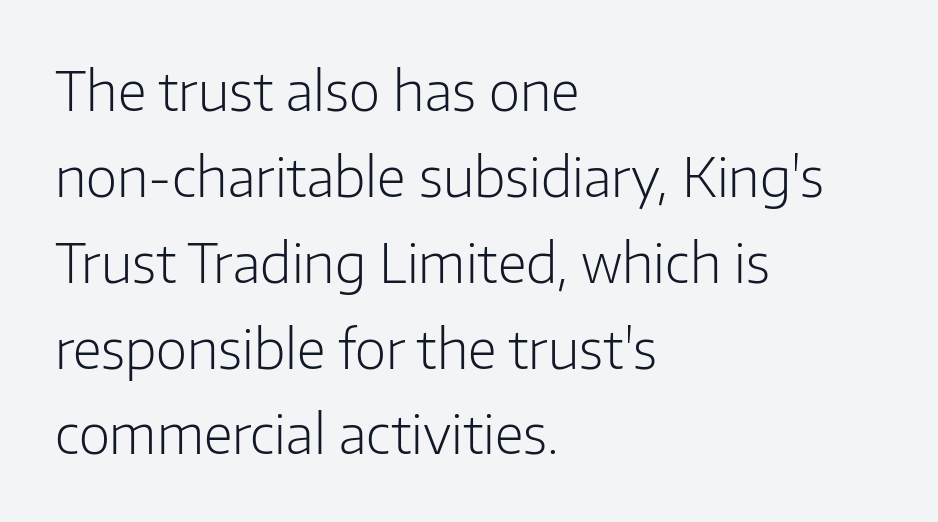
The image shows 54 px light sans-serif type, upright; set left-aligned, normal line spacing (1.59x), normal letter spacing, not underlined; low stroke contrast and a medium x-height.
